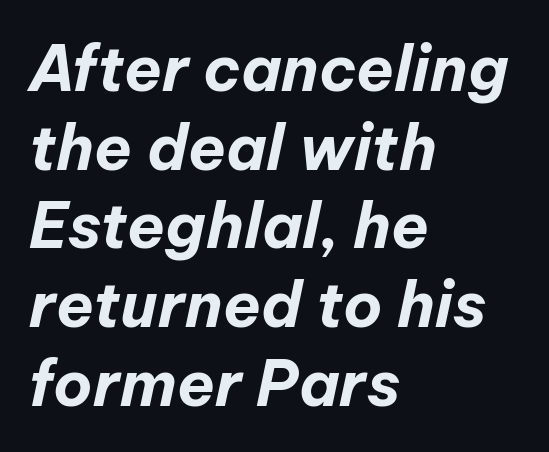
{"italic": "yes", "lean": "right", "slant_degrees": 12, "bold": "yes", "weight": "bold", "width": "normal", "stroke_contrast": "low", "x_height": "medium", "monospaced": "no", "underline": "no", "align": "left", "line_spacing": "normal", "line_spacing_ratio": 1.27, "letter_spacing": "normal", "letter_spacing_em": 0.0, "glyph_px": 62}
